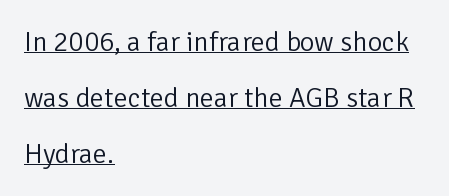
Q: Is the text bold? A: No.
Q: Is the text italic (slanted)? A: No, it is upright.
Q: Is the typeface a serif or a sans-serif typeface? A: Sans-serif.
Q: Is the text underlined? A: Yes.
Q: How is the paragraph aligned? A: Left-aligned.
Q: Is the spacing between letters normal or unusually wide? A: Normal.
Q: Is the spacing between lines tight, normal or loose? A: Loose.
Q: Width (condensed, normal, or wide)? A: Normal.
Q: Stroke contrast? A: Low.
Q: x-height? A: Medium.
Q: Monospaced? A: No.
